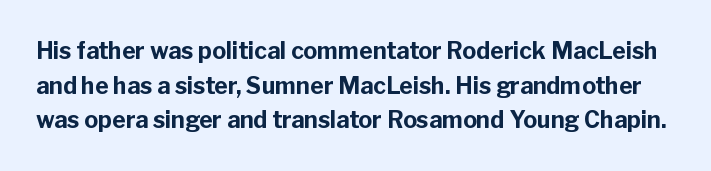
Q: Is the text bold? A: Yes.
Q: Is the text italic (slanted)? A: No, it is upright.
Q: Is the text underlined? A: No.
Q: Is the spacing between letters normal or unusually wide? A: Normal.
Q: Is the spacing between lines tight, normal or loose? A: Normal.
